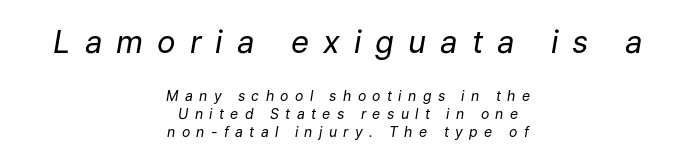
{"italic": "yes", "lean": "right", "slant_degrees": 9, "bold": "no", "weight": "regular", "width": "normal", "stroke_contrast": "low", "x_height": "medium", "monospaced": "no", "underline": "no", "align": "center", "line_spacing": "normal", "line_spacing_ratio": 1.3, "letter_spacing": "wide", "letter_spacing_em": 0.45, "larger_block": "first", "size_ratio": 2.21, "glyph_px": 31}
